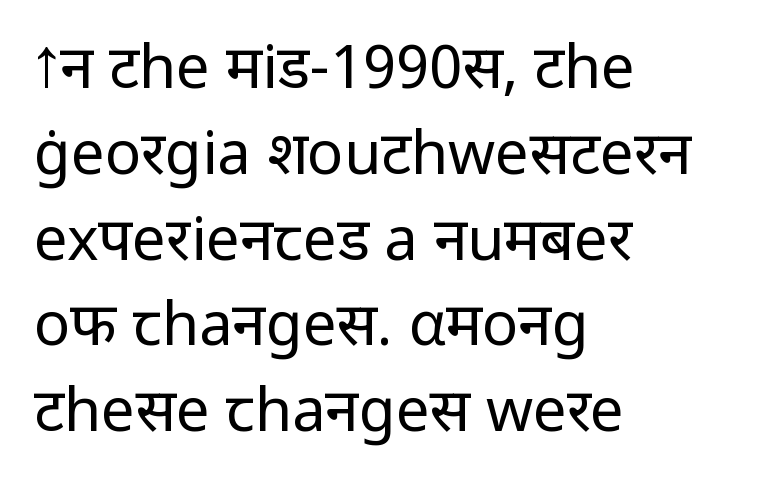
The image shows 60 px regular-weight sans-serif type, upright; set left-aligned, normal line spacing (1.43x), normal letter spacing, not underlined; low stroke contrast and a medium x-height.
